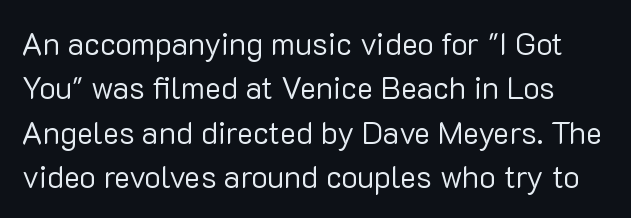
The image shows 31 px regular-weight sans-serif type, upright; set normal line spacing (1.43x), normal letter spacing, not underlined; low stroke contrast and a medium x-height.
